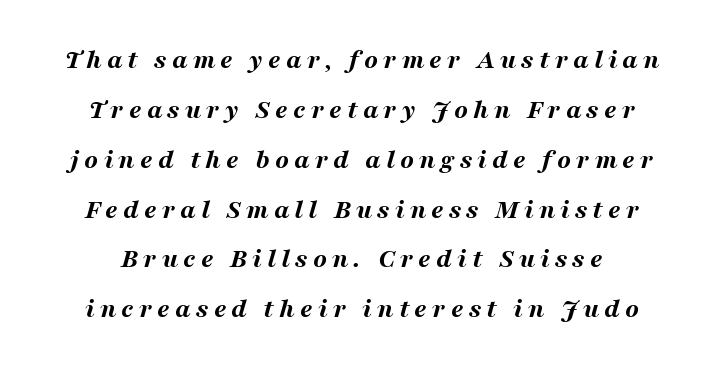
A bare baseline throughout the passage. The face used here is proportionally spaced, like ordinary book or web type. Strokes here are thick enough to call this a true bold. Posture: slanted.
